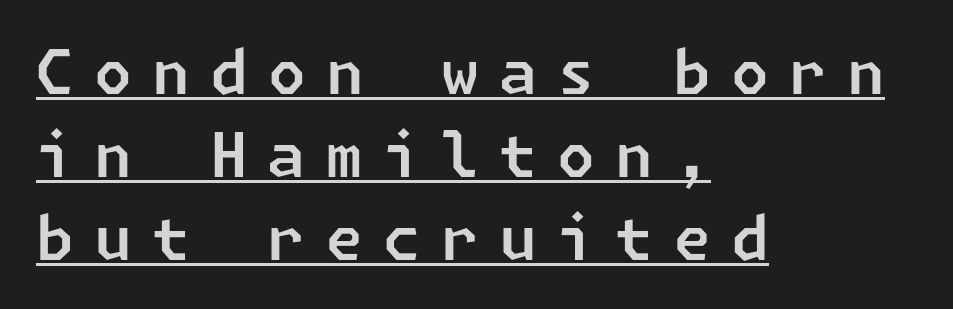
Q: Is the typeface a serif or a sans-serif typeface? A: Sans-serif.
Q: Is the text underlined? A: Yes.
Q: How is the paragraph aligned? A: Left-aligned.
Q: Is the spacing between letters normal or unusually wide? A: Unusually wide.
Q: Is the spacing between lines tight, normal or loose? A: Normal.
Q: Width (condensed, normal, or wide)? A: Normal.
Q: Stroke contrast? A: Low.
Q: x-height? A: Medium.
